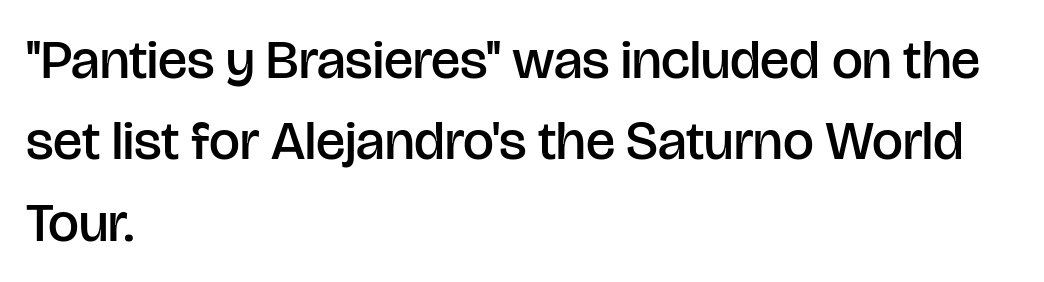
Summary of weight: moderately heavy, a semibold. Line spacing here is normal. If you drew a line through each stem, it would be perfectly vertical. Spacing between characters is what you'd get straight out of the box. A typesetter would label this face a sans. Looks like regular typesetting: each glyph gets only the width it needs.
